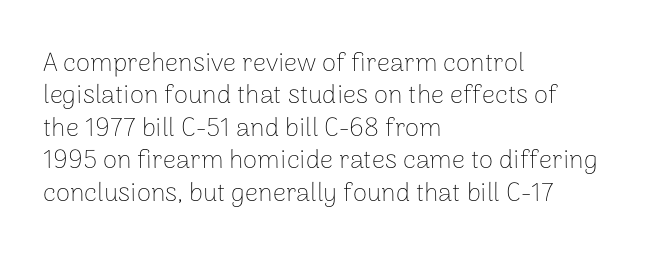
{"italic": "no", "bold": "no", "underline": "no", "align": "left", "line_spacing": "normal", "line_spacing_ratio": 1.25, "letter_spacing": "normal", "letter_spacing_em": 0.0, "glyph_px": 26}
